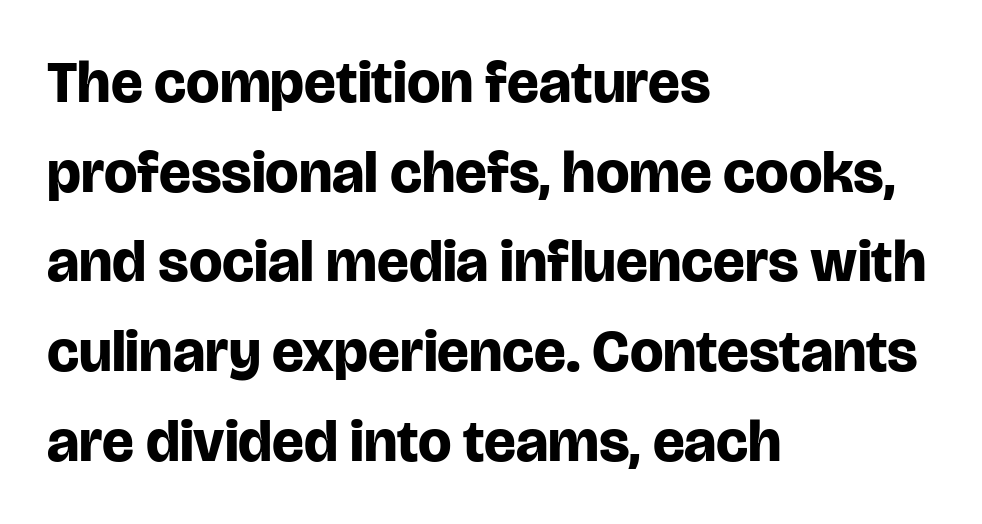
Q: Is the text bold? A: Yes.
Q: Is the text italic (slanted)? A: No, it is upright.
Q: Is the typeface a serif or a sans-serif typeface? A: Sans-serif.
Q: Is the text underlined? A: No.
Q: How is the paragraph aligned? A: Left-aligned.
Q: Is the spacing between letters normal or unusually wide? A: Normal.
Q: Is the spacing between lines tight, normal or loose? A: Normal.
Q: Width (condensed, normal, or wide)? A: Normal.
Q: Stroke contrast? A: Low.
Q: x-height? A: Large.
Q: Monospaced? A: No.
